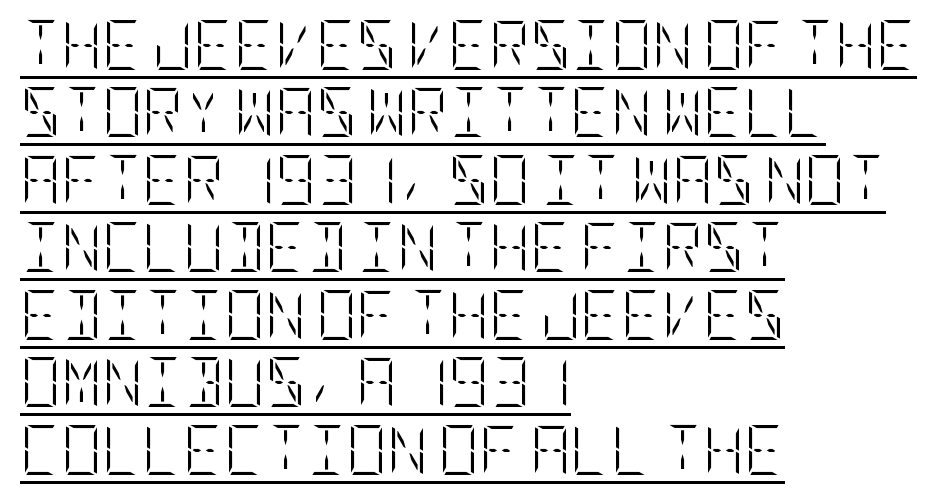
Q: Is the text bold? A: No.
Q: Is the text italic (slanted)? A: No, it is upright.
Q: Is the text underlined? A: Yes.
Q: How is the paragraph aligned? A: Left-aligned.
Q: Is the spacing between letters normal or unusually wide? A: Normal.
Q: Is the spacing between lines tight, normal or loose? A: Normal.
Q: Width (condensed, normal, or wide)? A: Condensed.
Q: Stroke contrast? A: Low.
Q: x-height? A: Large.
